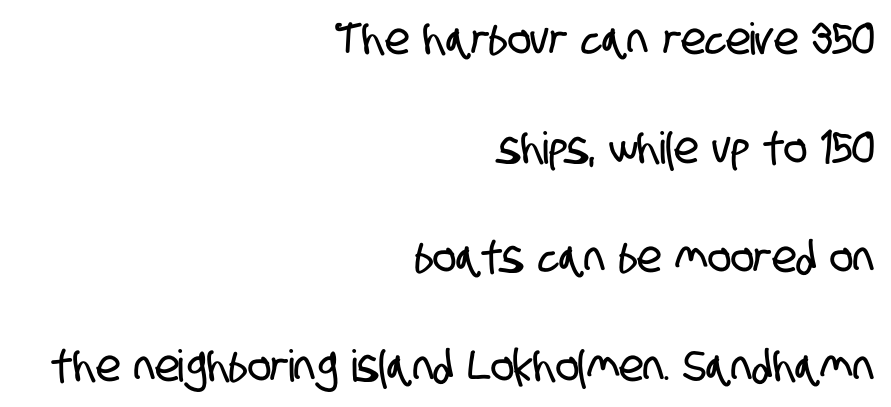
The image shows 44 px condensed sans-serif type; set right-aligned, loose line spacing (2.48x), normal letter spacing, not underlined; low stroke contrast and a large x-height.
